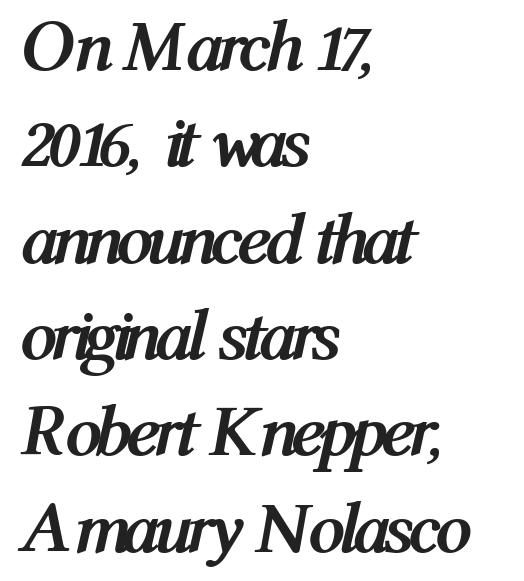
The image shows 73 px semibold, condensed type, italic (leaning right); set left-aligned, normal line spacing (1.32x), normal letter spacing, not underlined; medium stroke contrast and a medium x-height.
